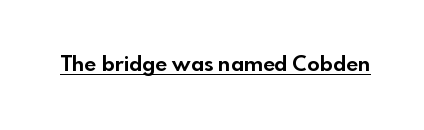
{"italic": "no", "bold": "yes", "underline": "yes", "letter_spacing": "normal", "letter_spacing_em": 0.0, "glyph_px": 21}
